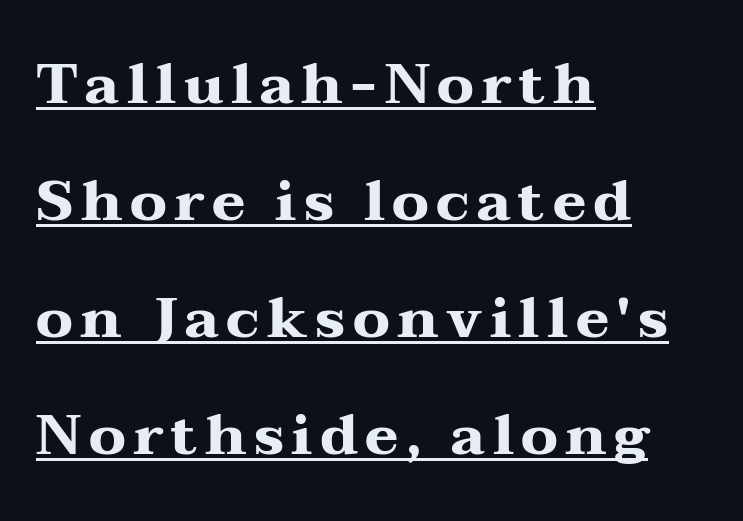
{"serif": "yes", "italic": "no", "bold": "yes", "weight": "heavy", "width": "wide", "stroke_contrast": "medium", "x_height": "medium", "monospaced": "no", "underline": "yes", "align": "left", "line_spacing": "loose", "line_spacing_ratio": 2.05, "glyph_px": 57}
